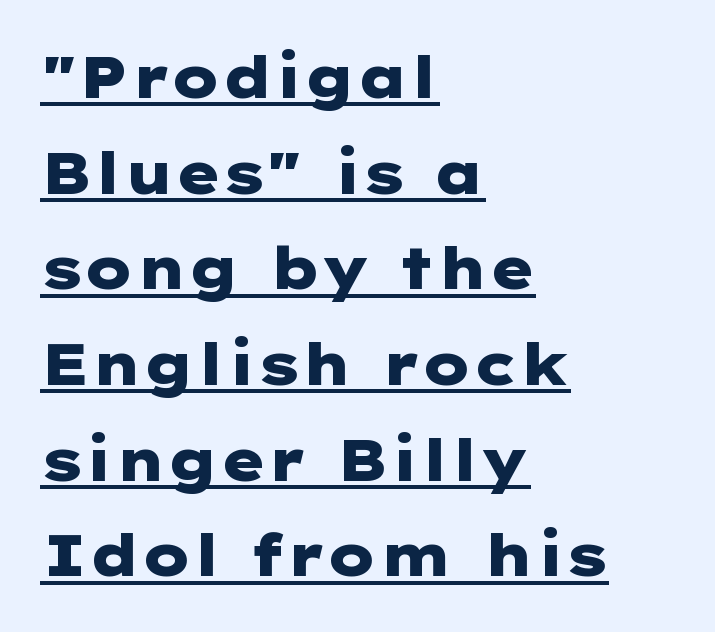
Q: Is the text bold? A: Yes.
Q: Is the text italic (slanted)? A: No, it is upright.
Q: Is the typeface a serif or a sans-serif typeface? A: Sans-serif.
Q: Is the text underlined? A: Yes.
Q: How is the paragraph aligned? A: Left-aligned.
Q: Is the spacing between letters normal or unusually wide? A: Normal.
Q: Is the spacing between lines tight, normal or loose? A: Normal.
Q: Width (condensed, normal, or wide)? A: Wide.
Q: Stroke contrast? A: Low.
Q: x-height? A: Medium.
